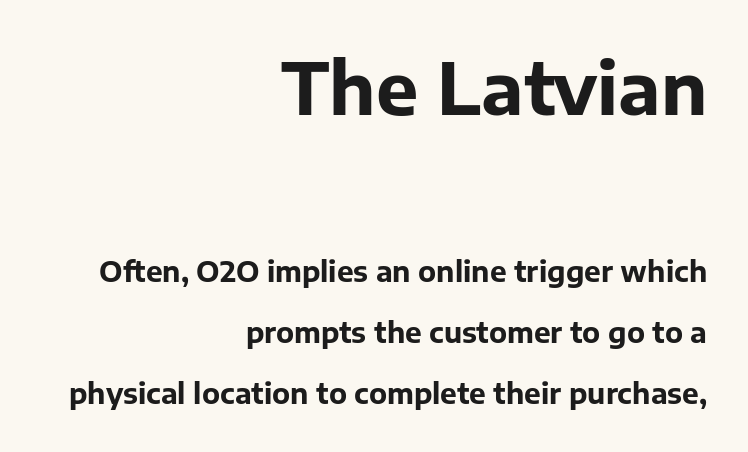
The image shows 71 px bold sans-serif type, upright; set right-aligned, loose line spacing (2.18x), normal letter spacing, not underlined; the first (top) block is 2.54x larger; low stroke contrast and a medium x-height.
